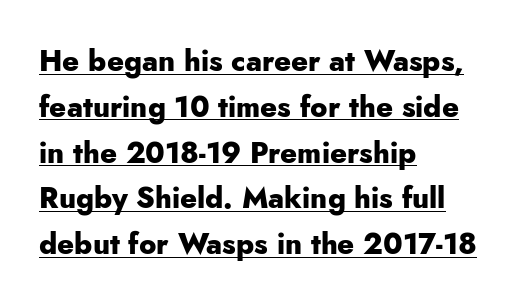
Q: Is the text bold? A: Yes.
Q: Is the text italic (slanted)? A: No, it is upright.
Q: Is the typeface a serif or a sans-serif typeface? A: Sans-serif.
Q: Is the text underlined? A: Yes.
Q: How is the paragraph aligned? A: Left-aligned.
Q: Is the spacing between letters normal or unusually wide? A: Normal.
Q: Is the spacing between lines tight, normal or loose? A: Normal.
Q: Width (condensed, normal, or wide)? A: Normal.
Q: Stroke contrast? A: Low.
Q: x-height? A: Small.
Q: Monospaced? A: No.
